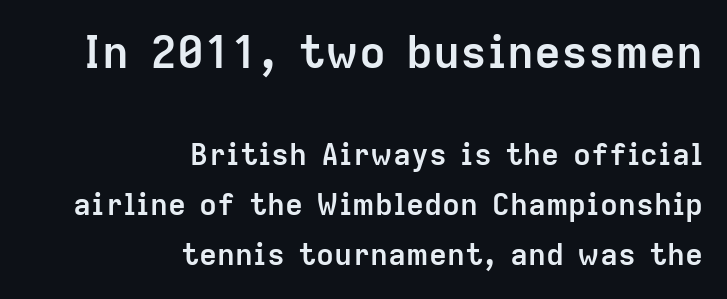
The image shows 45 px semibold sans-serif type, upright; set right-aligned, normal line spacing (1.67x), normal letter spacing, not underlined; the first (top) block is 1.5x larger; low stroke contrast and a medium x-height.
